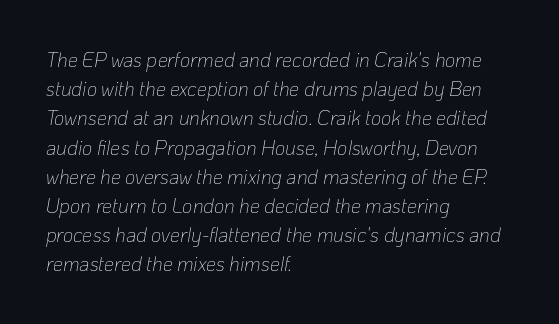
{"italic": "yes", "lean": "right", "slant_degrees": 10, "bold": "no", "underline": "no", "align": "left", "line_spacing": "normal", "line_spacing_ratio": 1.46, "letter_spacing": "normal", "letter_spacing_em": 0.0, "glyph_px": 20}
